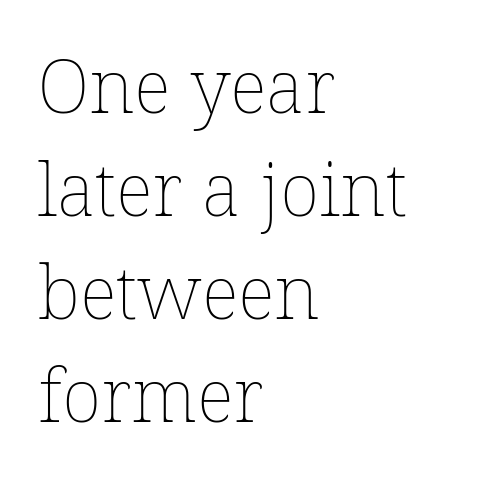
The image shows 74 px thin type, upright; set left-aligned, normal line spacing (1.39x), normal letter spacing, not underlined; low stroke contrast and a medium x-height.
